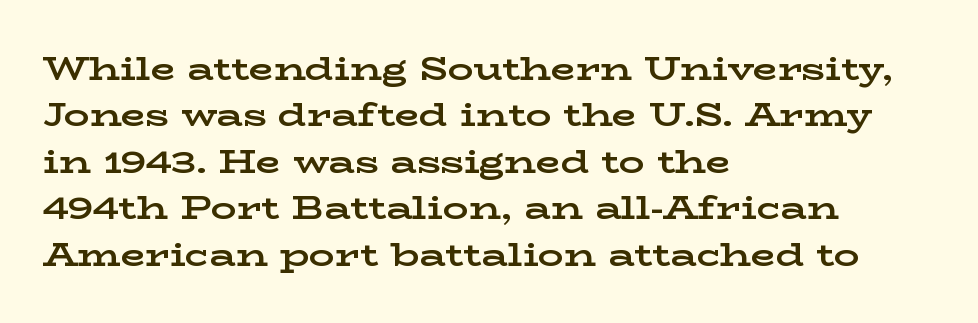
Q: Is the text bold? A: Yes.
Q: Is the text italic (slanted)? A: No, it is upright.
Q: Is the typeface a serif or a sans-serif typeface? A: Serif.
Q: Is the text underlined? A: No.
Q: How is the paragraph aligned? A: Left-aligned.
Q: Is the spacing between letters normal or unusually wide? A: Normal.
Q: Is the spacing between lines tight, normal or loose? A: Normal.
Q: Width (condensed, normal, or wide)? A: Wide.
Q: Stroke contrast? A: Low.
Q: x-height? A: Medium.
Q: Monospaced? A: No.
